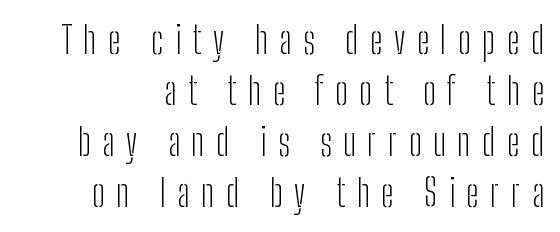
{"serif": "no", "italic": "no", "bold": "no", "weight": "light", "width": "condensed", "stroke_contrast": "low", "x_height": "medium", "monospaced": "no", "underline": "no", "line_spacing": "normal", "line_spacing_ratio": 1.34, "letter_spacing": "wide", "letter_spacing_em": 0.3, "glyph_px": 38}
